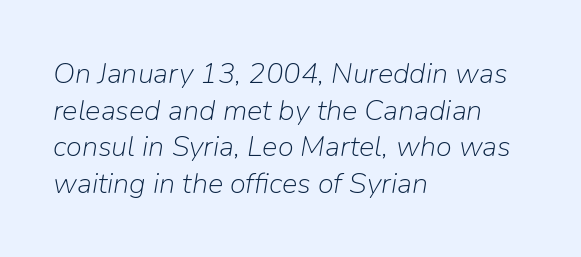
The image shows 29 px light type, italic (leaning right); set left-aligned, normal line spacing (1.26x), normal letter spacing, not underlined; low stroke contrast and a medium x-height.
